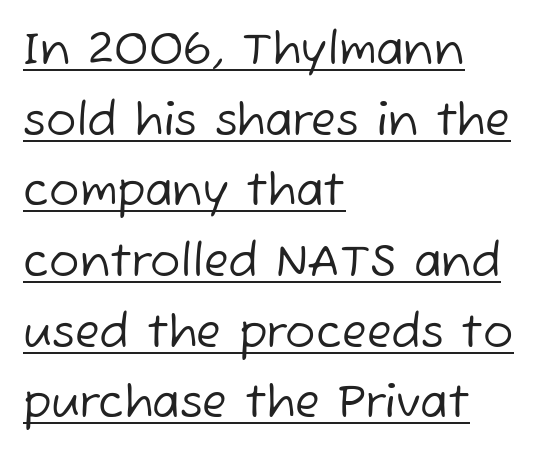
The image shows 45 px regular-weight sans-serif type; set left-aligned, normal line spacing (1.57x), normal letter spacing, underlined; low stroke contrast and a medium x-height.
